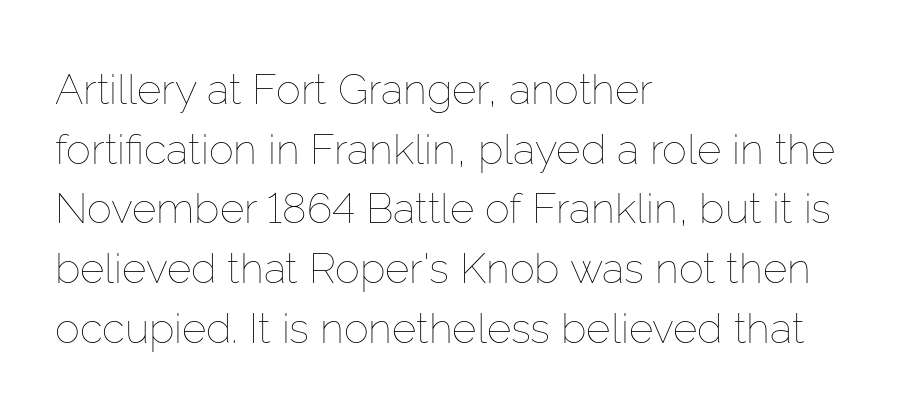
Does the lettering tilt? It doesn't — this is upright. Do the characters align in a grid? No, the font is proportional. Here the glyphs are tracked normally, forming tight word shapes. A student would call this left alignment; a typographer would say flush left, rag right. Each row of text sits above clean, open space.
